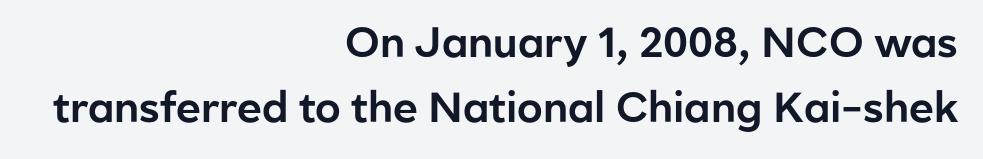
The image shows 42 px sans-serif type, upright; set right-aligned, normal line spacing (1.55x), normal letter spacing, not underlined; low stroke contrast and a medium x-height.
